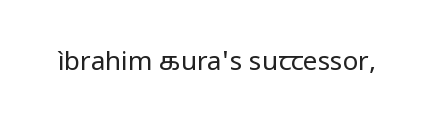
Q: Is the text bold? A: No.
Q: Is the text italic (slanted)? A: No, it is upright.
Q: Is the text underlined? A: No.
Q: Is the spacing between letters normal or unusually wide? A: Normal.
